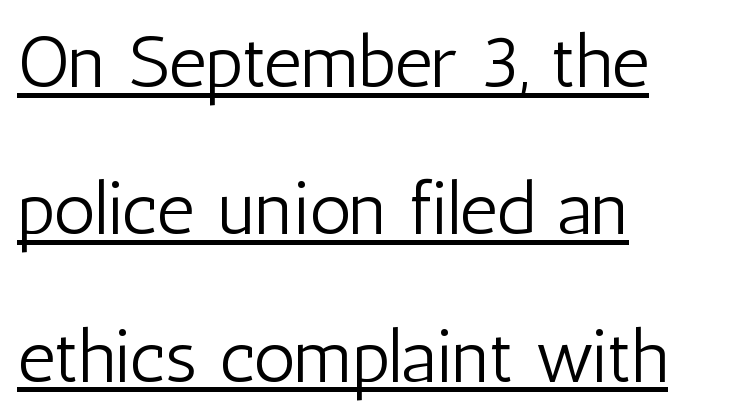
{"serif": "no", "italic": "no", "bold": "no", "weight": "light", "width": "condensed", "stroke_contrast": "low", "x_height": "medium", "monospaced": "no", "underline": "yes", "align": "left", "line_spacing": "loose", "line_spacing_ratio": 1.99, "letter_spacing": "normal", "letter_spacing_em": 0.0, "glyph_px": 74}
